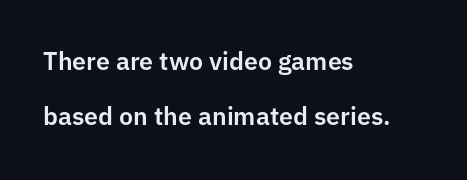
Q: Is the text italic (slanted)? A: No, it is upright.
Q: Is the text underlined? A: No.
Q: How is the paragraph aligned? A: Left-aligned.
Q: Is the spacing between letters normal or unusually wide? A: Normal.
Q: Is the spacing between lines tight, normal or loose? A: Loose.
